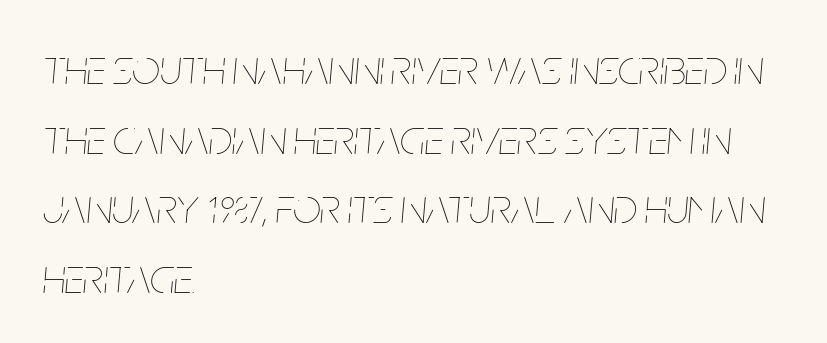
{"italic": "yes", "lean": "right", "slant_degrees": 5, "bold": "no", "weight": "thin", "width": "condensed", "stroke_contrast": "low", "x_height": "large", "monospaced": "no", "underline": "no", "align": "left", "line_spacing": "normal", "line_spacing_ratio": 1.42, "letter_spacing": "normal", "letter_spacing_em": 0.0, "glyph_px": 49}
